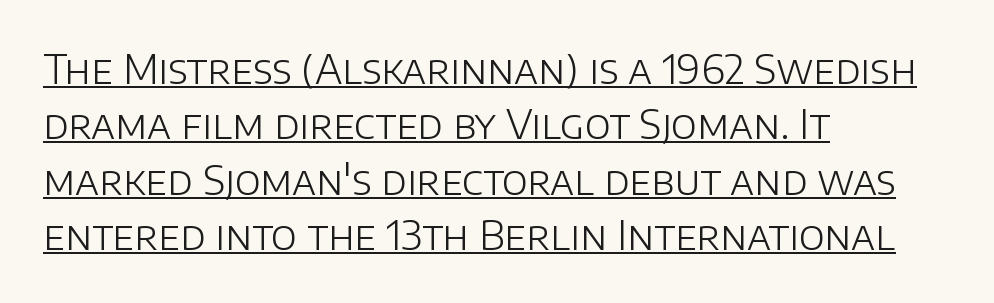
Q: Is the text bold? A: No.
Q: Is the text italic (slanted)? A: No, it is upright.
Q: Is the typeface a serif or a sans-serif typeface? A: Sans-serif.
Q: Is the text underlined? A: Yes.
Q: How is the paragraph aligned? A: Left-aligned.
Q: Is the spacing between letters normal or unusually wide? A: Normal.
Q: Is the spacing between lines tight, normal or loose? A: Normal.
Q: Width (condensed, normal, or wide)? A: Normal.
Q: Stroke contrast? A: Low.
Q: x-height? A: Large.
Q: Monospaced? A: No.
